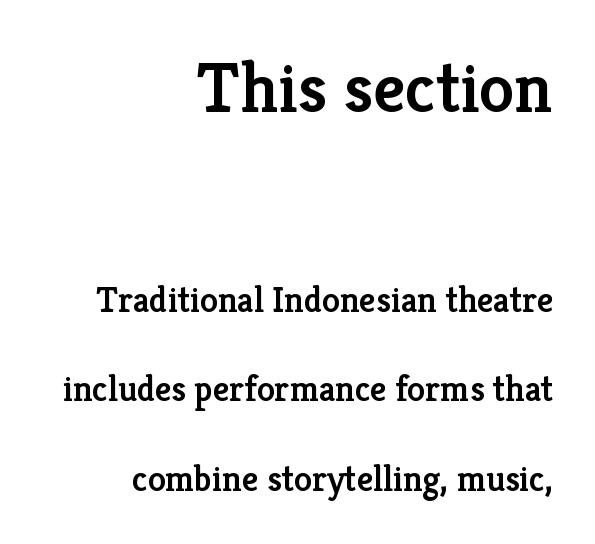
{"serif": "yes", "italic": "no", "bold": "semi", "weight": "semibold", "width": "normal", "stroke_contrast": "low", "x_height": "medium", "monospaced": "no", "underline": "no", "align": "right", "line_spacing": "loose", "line_spacing_ratio": 2.49, "letter_spacing": "normal", "letter_spacing_em": 0.0, "larger_block": "first", "size_ratio": 1.97, "glyph_px": 71}
